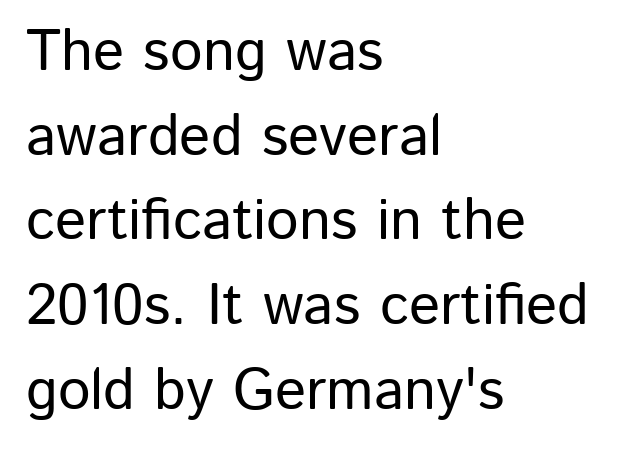
All the whitespace from short lines collects on the right. Is there much room between lines? A standard amount, neither cramped nor airy. The passage shown is typed in a proportional face where columns would drift. The space beneath each line is pristine and unruled.
